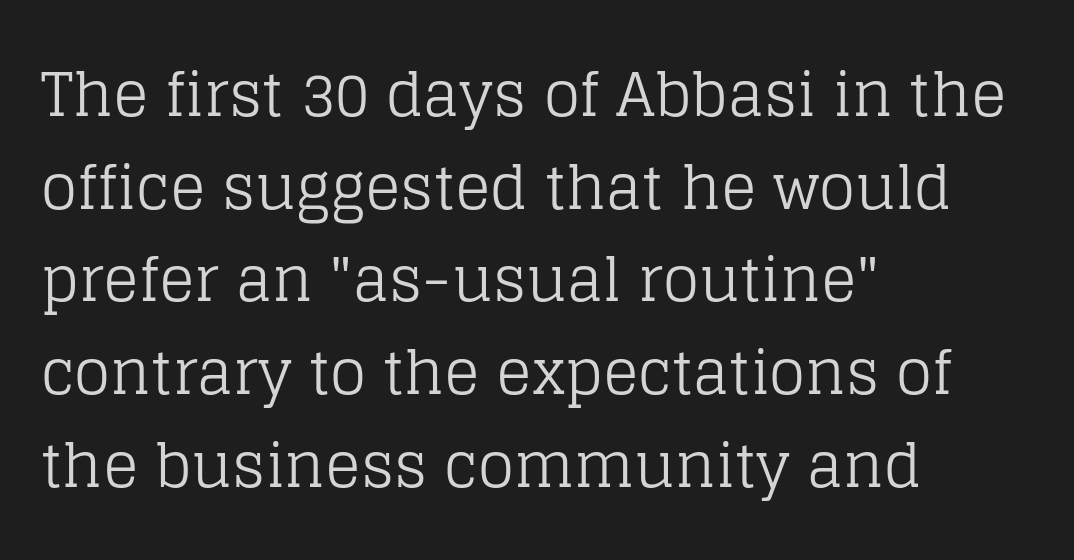
The image shows 59 px regular-weight serif type, upright; set left-aligned, normal line spacing (1.57x), normal letter spacing, not underlined; low stroke contrast and a large x-height.
